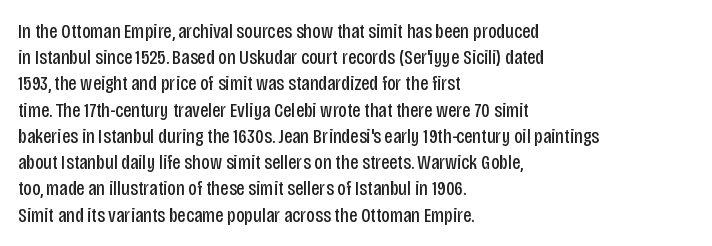
{"italic": "no", "bold": "no", "underline": "no", "align": "left", "line_spacing": "normal", "line_spacing_ratio": 1.25, "letter_spacing": "normal", "letter_spacing_em": 0.0, "glyph_px": 21}
